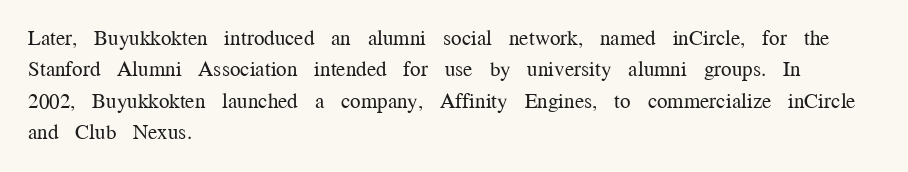
Ordinary non-slanted type is in use. Honestly, the row spacing looks completely unremarkable. These lines keep a tight, regular rhythm from letter to letter. These lines stack with their left ends in a neat column.
